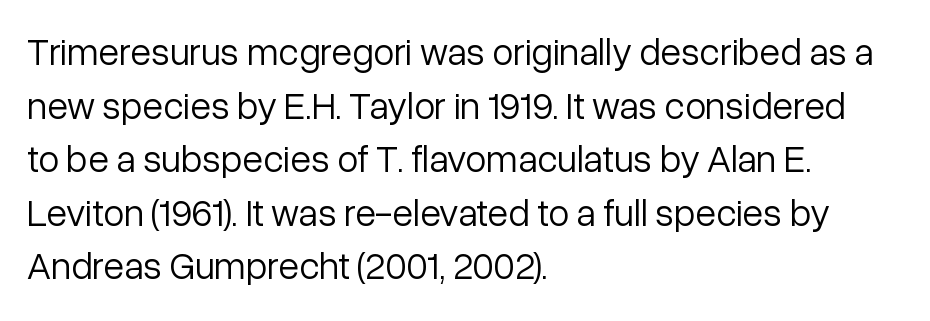
Students, note that the glyphs here touch the page at normal intervals. The rendering anchors every line to the left-hand side. Horizontal bands of white between lines are of average thickness. Style check: upright. The strokes are not fattened; the text isn't bold. You can tell from the bare stems that sans-serif type was used.
